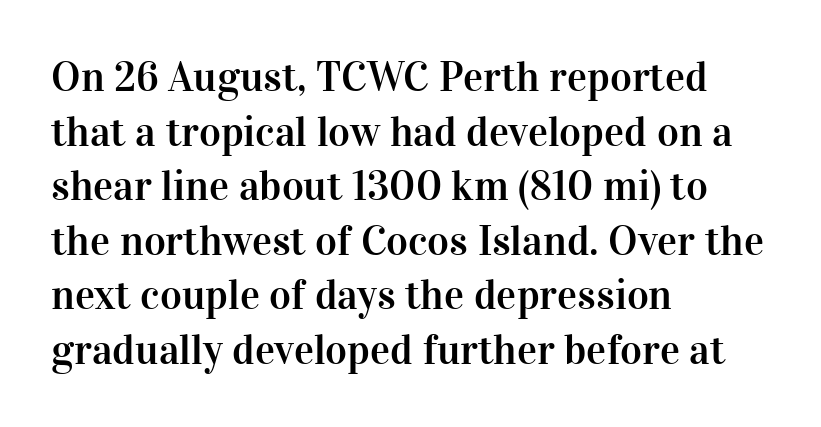
Honestly, the row spacing looks completely unremarkable. Typographically, this falls in the serif category. Upright lettering throughout. Type without underlining. A student would call this left alignment; a typographer would say flush left, rag right.
